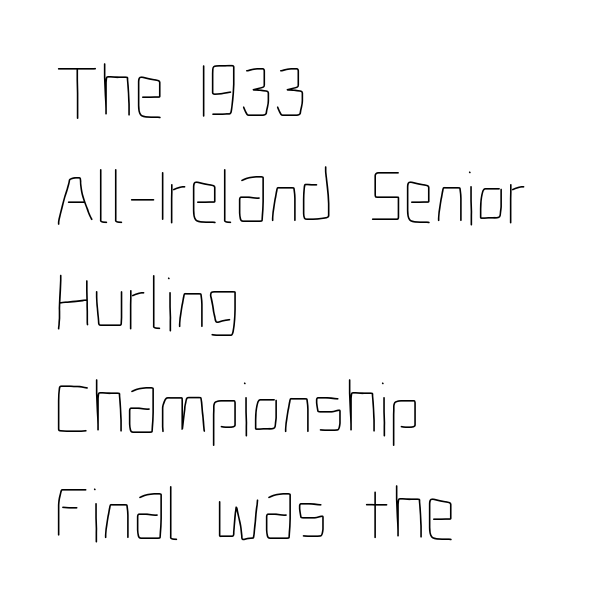
The string is rendered with underlining switched off. This is the regular roman posture of the typeface. A classic flush-left, rag-right setting is used for this passage. Summary of weight: not heavy and not bold. These lines are rendered in a variable-pitch font.
